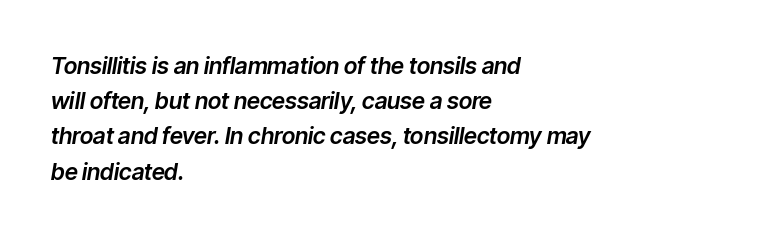
{"italic": "yes", "lean": "right", "slant_degrees": 9, "underline": "no", "align": "left", "line_spacing": "normal", "line_spacing_ratio": 1.53, "letter_spacing": "normal", "letter_spacing_em": 0.0, "glyph_px": 23}
